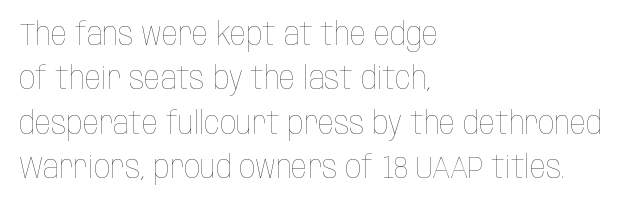
Weight: not bold — regular or lighter. It's the straight-up-and-down kind of type. Character widths vary here, with narrow letters taking less room than wide ones. This rendering leaves character spacing at its baseline value. Horizontal alignment here is leftward, the default for most running prose. Summary of vertical rhythm: regular, with standard interline spacing.
